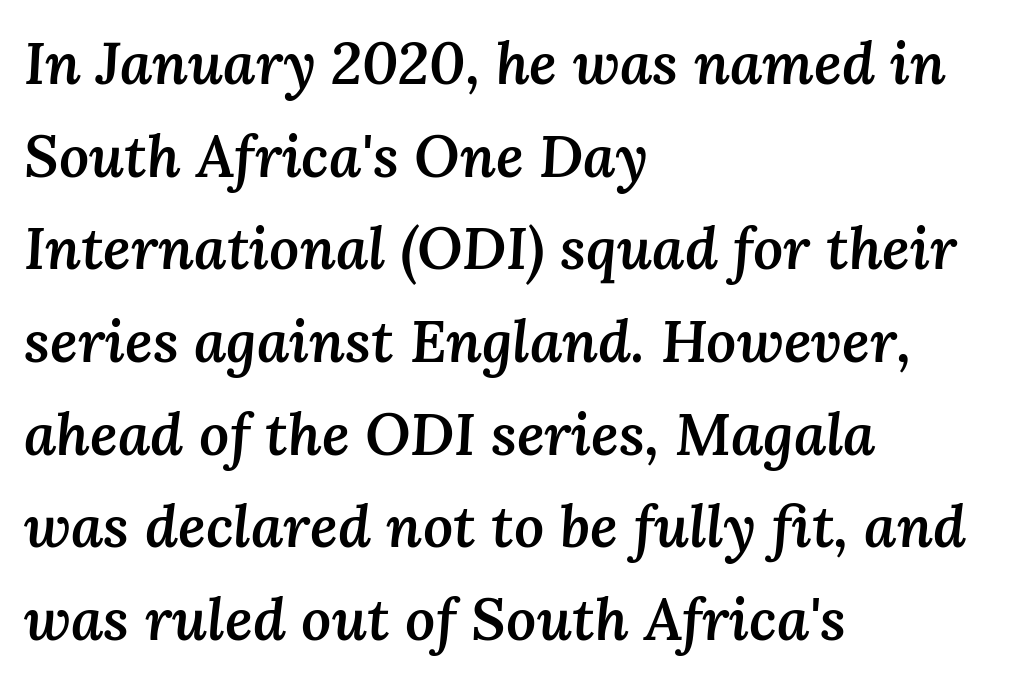
Q: Is the text bold? A: Semi-bold.
Q: Is the text italic (slanted)? A: Yes, it leans right by about 3 degrees.
Q: Is the text underlined? A: No.
Q: How is the paragraph aligned? A: Left-aligned.
Q: Is the spacing between letters normal or unusually wide? A: Normal.
Q: Is the spacing between lines tight, normal or loose? A: Normal.
Q: Width (condensed, normal, or wide)? A: Normal.
Q: Stroke contrast? A: Medium.
Q: x-height? A: Medium.
Q: Monospaced? A: No.
